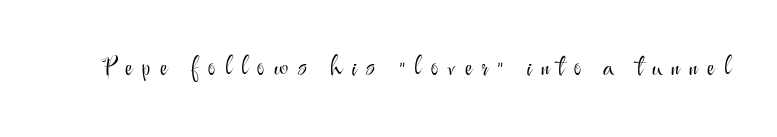
{"bold": "no", "underline": "no", "letter_spacing": "wide", "letter_spacing_em": 0.35, "glyph_px": 26}
